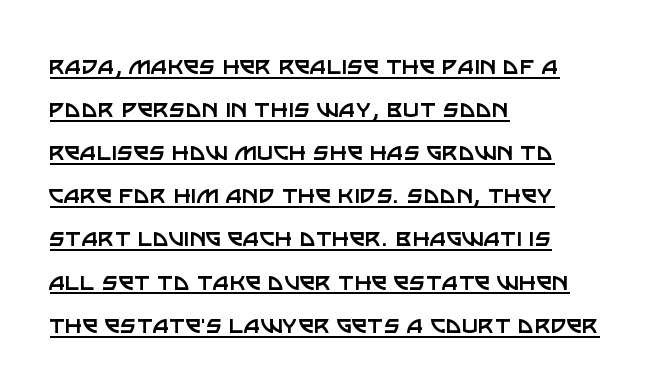
The image shows 28 px regular-weight sans-serif type, upright; set left-aligned, normal line spacing (1.54x), normal letter spacing, underlined; low stroke contrast and a large x-height.
